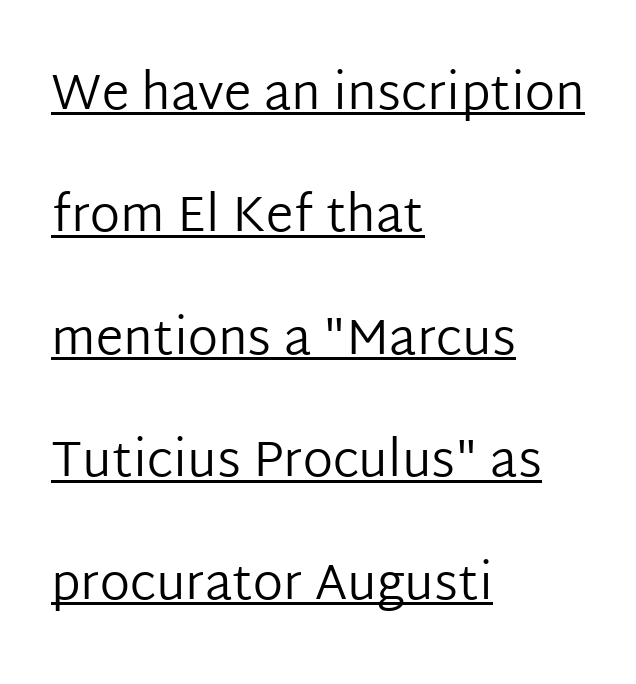
The image shows 50 px regular-weight sans-serif type, upright; set left-aligned, loose line spacing (2.45x), normal letter spacing, underlined; low stroke contrast and a medium x-height.
